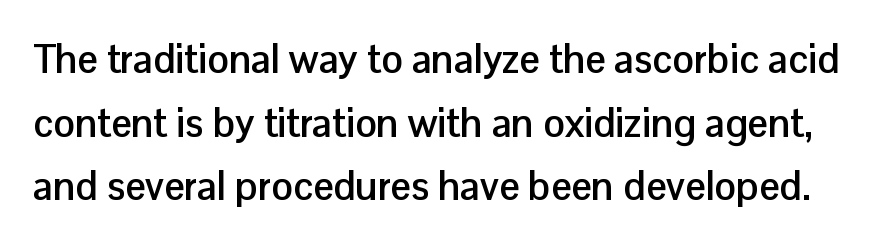
{"serif": "no", "italic": "no", "bold": "yes", "weight": "semibold", "width": "normal", "stroke_contrast": "low", "x_height": "medium", "monospaced": "no", "underline": "no", "line_spacing": "normal", "line_spacing_ratio": 1.59, "letter_spacing": "normal", "letter_spacing_em": 0.0, "glyph_px": 40}
